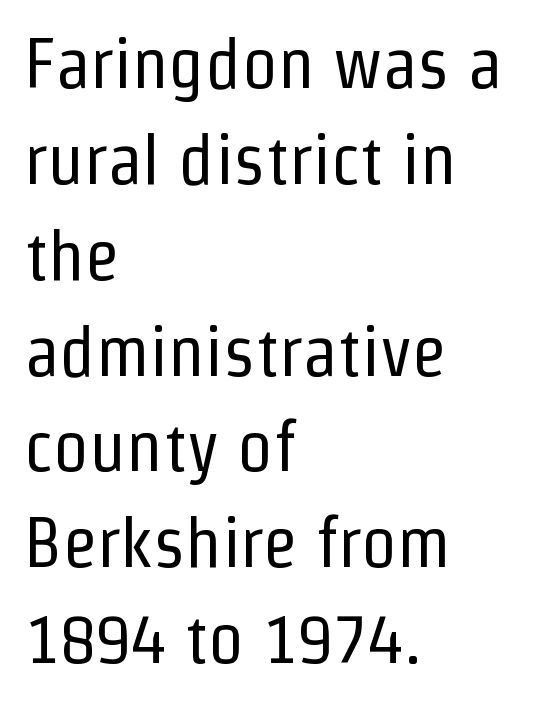
Q: Is the text bold? A: No.
Q: Is the text italic (slanted)? A: No, it is upright.
Q: Is the typeface a serif or a sans-serif typeface? A: Sans-serif.
Q: Is the text underlined? A: No.
Q: How is the paragraph aligned? A: Left-aligned.
Q: Is the spacing between letters normal or unusually wide? A: Normal.
Q: Is the spacing between lines tight, normal or loose? A: Normal.
Q: Width (condensed, normal, or wide)? A: Condensed.
Q: Stroke contrast? A: Low.
Q: x-height? A: Medium.
Q: Monospaced? A: No.
